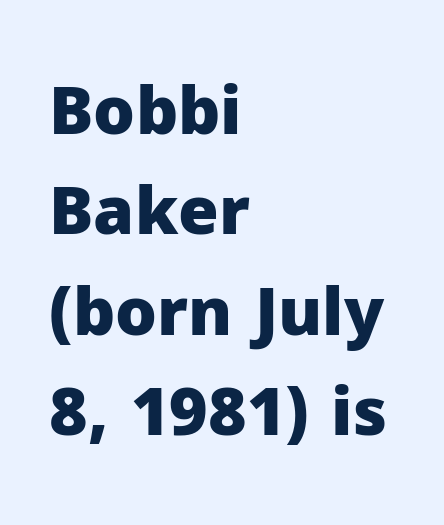
Q: Is the text bold? A: Yes.
Q: Is the text italic (slanted)? A: No, it is upright.
Q: Is the typeface a serif or a sans-serif typeface? A: Sans-serif.
Q: Is the text underlined? A: No.
Q: How is the paragraph aligned? A: Left-aligned.
Q: Is the spacing between letters normal or unusually wide? A: Normal.
Q: Is the spacing between lines tight, normal or loose? A: Normal.
Q: Width (condensed, normal, or wide)? A: Normal.
Q: Stroke contrast? A: Low.
Q: x-height? A: Medium.
Q: Monospaced? A: No.
